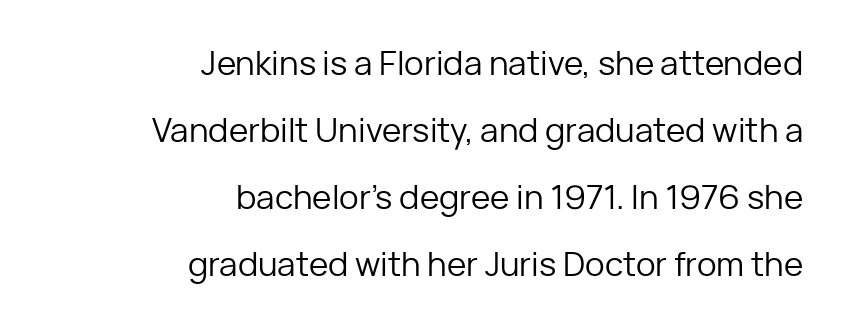
This is sans-serif lettering, the kind often seen on screens and signage. The ragged edge is on the left, which tells us the setting is flush right. Each letter keeps its own natural width here, so spacing adapts to shape. Ascenders rise straight up at ninety degrees. Stroke thickness stays within the range of a standard reading face or lighter. The line-height multiplier appears high, well above default.
